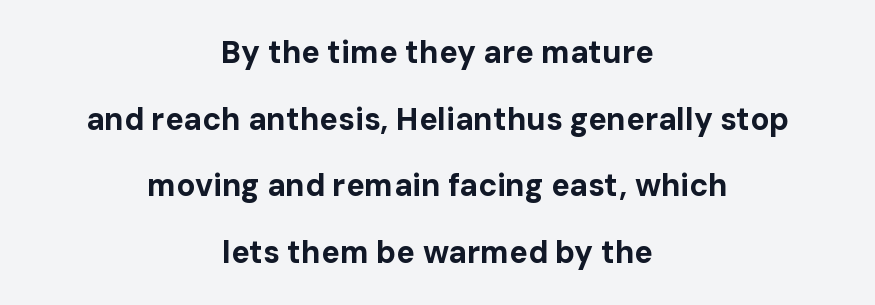
Q: Is the text bold? A: Yes.
Q: Is the text italic (slanted)? A: No, it is upright.
Q: Is the typeface a serif or a sans-serif typeface? A: Sans-serif.
Q: Is the text underlined? A: No.
Q: How is the paragraph aligned? A: Centered.
Q: Is the spacing between letters normal or unusually wide? A: Normal.
Q: Is the spacing between lines tight, normal or loose? A: Loose.
Q: Width (condensed, normal, or wide)? A: Normal.
Q: Stroke contrast? A: Low.
Q: x-height? A: Medium.
Q: Monospaced? A: No.
